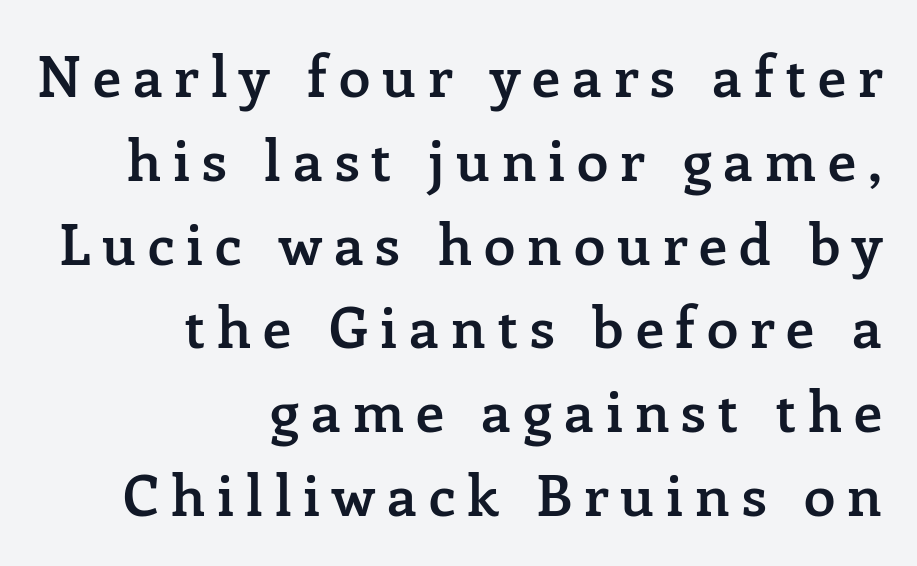
Q: Is the text bold? A: Semi-bold.
Q: Is the text italic (slanted)? A: No, it is upright.
Q: Is the typeface a serif or a sans-serif typeface? A: Serif.
Q: Is the text underlined? A: No.
Q: How is the paragraph aligned? A: Right-aligned.
Q: Is the spacing between letters normal or unusually wide? A: Unusually wide.
Q: Is the spacing between lines tight, normal or loose? A: Normal.
Q: Width (condensed, normal, or wide)? A: Normal.
Q: Stroke contrast? A: Low.
Q: x-height? A: Medium.
Q: Monospaced? A: No.
